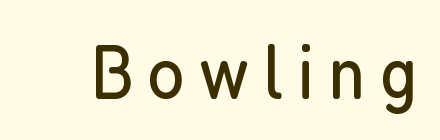
The image shows 77 px regular-weight, condensed sans-serif type, upright; set not underlined; low stroke contrast and a medium x-height.
